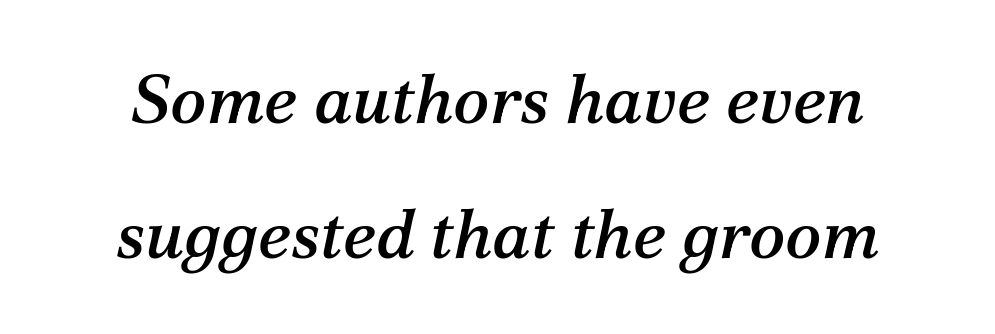
The image shows 68 px serif type, italic (leaning right); set loose line spacing (1.98x), normal letter spacing, not underlined; medium stroke contrast and a medium x-height.
